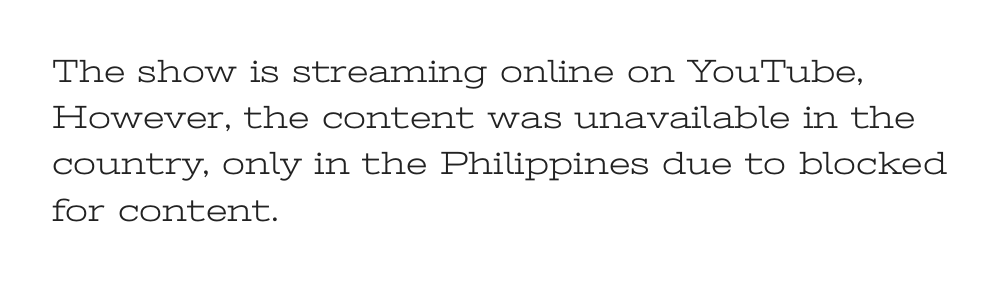
Q: Is the text bold? A: No.
Q: Is the text italic (slanted)? A: No, it is upright.
Q: Is the typeface a serif or a sans-serif typeface? A: Serif.
Q: Is the text underlined? A: No.
Q: How is the paragraph aligned? A: Left-aligned.
Q: Is the spacing between letters normal or unusually wide? A: Normal.
Q: Is the spacing between lines tight, normal or loose? A: Normal.
Q: Width (condensed, normal, or wide)? A: Wide.
Q: Stroke contrast? A: Low.
Q: x-height? A: Medium.
Q: Monospaced? A: No.
